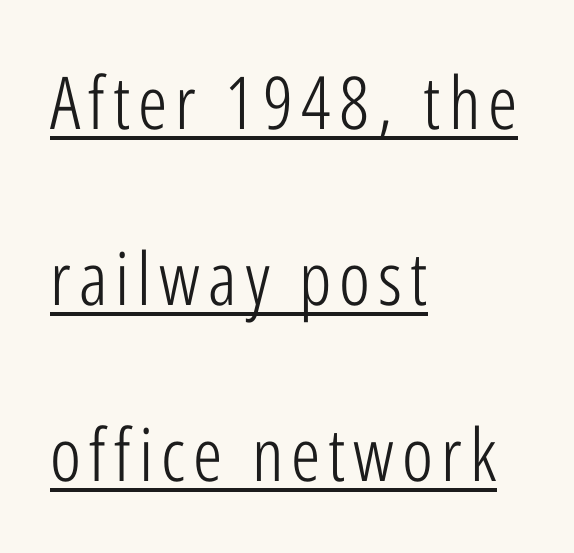
Q: Is the text bold? A: No.
Q: Is the text italic (slanted)? A: No, it is upright.
Q: Is the typeface a serif or a sans-serif typeface? A: Sans-serif.
Q: Is the text underlined? A: Yes.
Q: How is the paragraph aligned? A: Left-aligned.
Q: Is the spacing between lines tight, normal or loose? A: Loose.
Q: Width (condensed, normal, or wide)? A: Condensed.
Q: Stroke contrast? A: Low.
Q: x-height? A: Medium.
Q: Monospaced? A: No.
